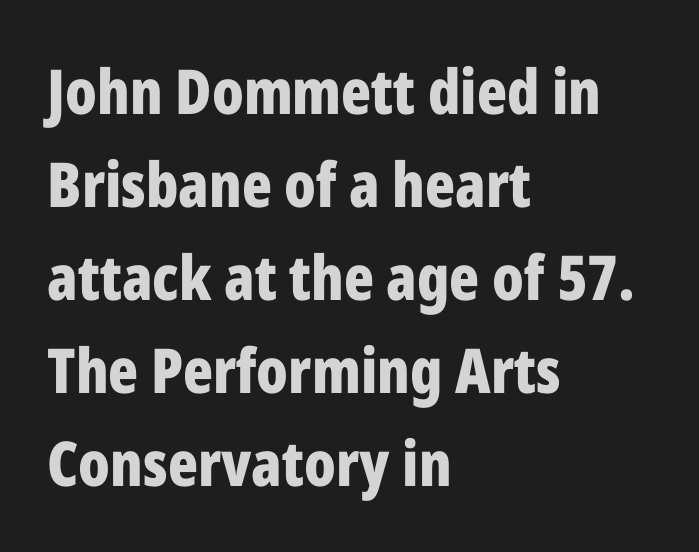
{"serif": "no", "italic": "no", "bold": "yes", "weight": "bold", "width": "condensed", "stroke_contrast": "low", "x_height": "medium", "monospaced": "no", "underline": "no", "align": "left", "line_spacing": "normal", "line_spacing_ratio": 1.5, "letter_spacing": "normal", "letter_spacing_em": 0.0, "glyph_px": 62}
